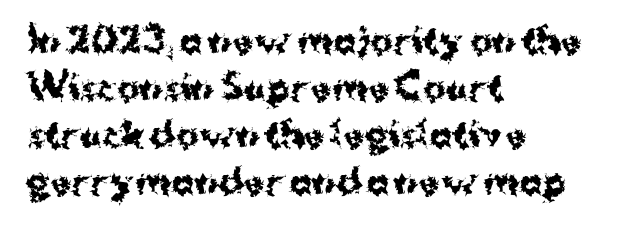
{"serif": "no", "italic": "no", "bold": "yes", "weight": "bold", "width": "normal", "stroke_contrast": "medium", "x_height": "medium", "monospaced": "no", "underline": "no", "align": "left", "line_spacing": "normal", "line_spacing_ratio": 1.38, "letter_spacing": "normal", "letter_spacing_em": 0.0, "glyph_px": 34}
